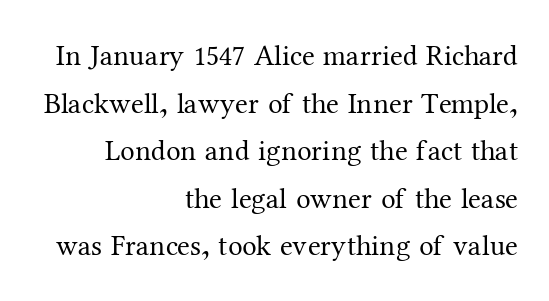
The image shows 29 px regular-weight serif type, upright; set right-aligned, normal line spacing (1.64x), normal letter spacing, not underlined; medium stroke contrast and a medium x-height.
